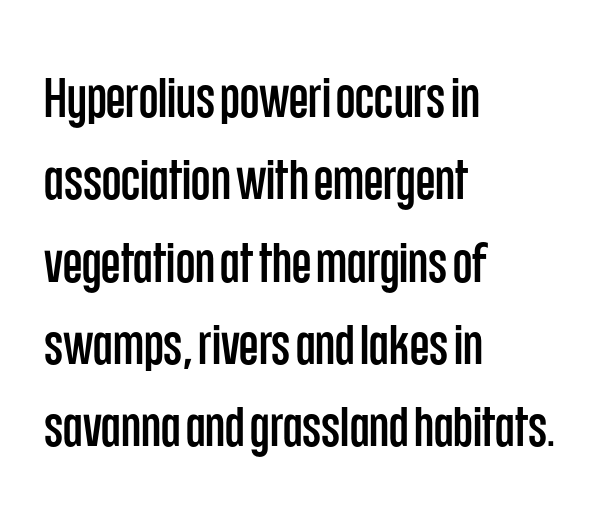
Q: Is the text italic (slanted)? A: No, it is upright.
Q: Is the typeface a serif or a sans-serif typeface? A: Sans-serif.
Q: Is the text underlined? A: No.
Q: How is the paragraph aligned? A: Left-aligned.
Q: Is the spacing between letters normal or unusually wide? A: Normal.
Q: Is the spacing between lines tight, normal or loose? A: Normal.
Q: Width (condensed, normal, or wide)? A: Condensed.
Q: Stroke contrast? A: Low.
Q: x-height? A: Large.
Q: Monospaced? A: No.
